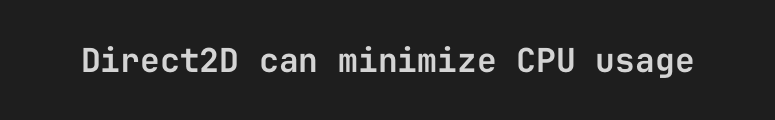
The gap between lines stays unmarked. The tracking reads as untouched default to a designer's eye. Designer's note — italics off, roman on. The rendering uses typewriter-style spacing with identical character cells. I'd call this a sans setting — the letters go barefoot.
